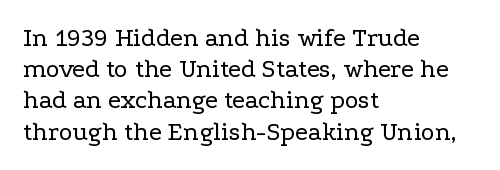
The image shows 26 px text type, upright; set left-aligned, line spacing 1.2x, normal letter spacing, not underlined.
